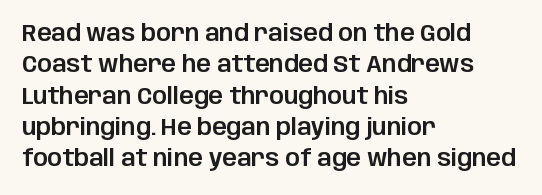
{"italic": "no", "underline": "no", "align": "left", "line_spacing": "normal", "line_spacing_ratio": 1.36, "letter_spacing": "normal", "letter_spacing_em": 0.0, "glyph_px": 23}
